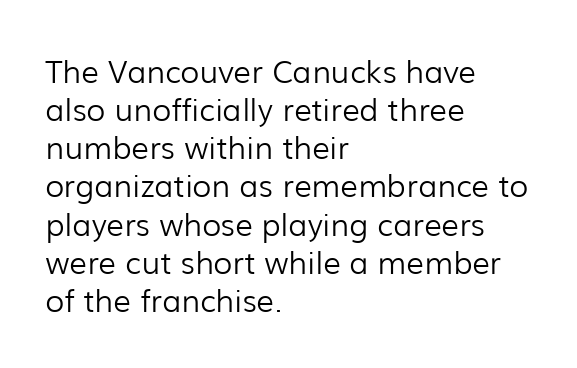
{"serif": "no", "italic": "no", "bold": "no", "weight": "light", "width": "normal", "stroke_contrast": "low", "x_height": "medium", "monospaced": "no", "underline": "no", "align": "left", "line_spacing_ratio": 1.23, "letter_spacing": "normal", "letter_spacing_em": 0.0, "glyph_px": 31}
